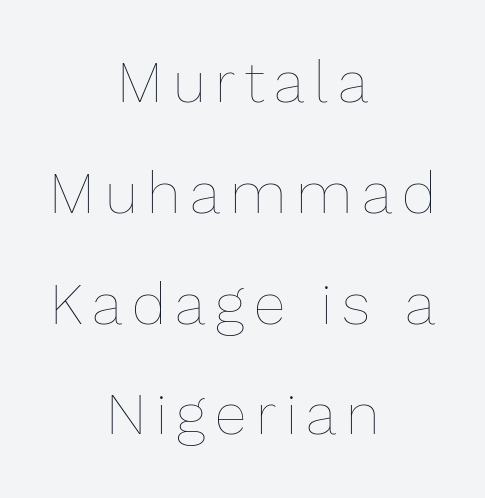
The image shows 58 px thin type, upright; set centered, loose line spacing (1.91x), not underlined; low stroke contrast and a medium x-height.
